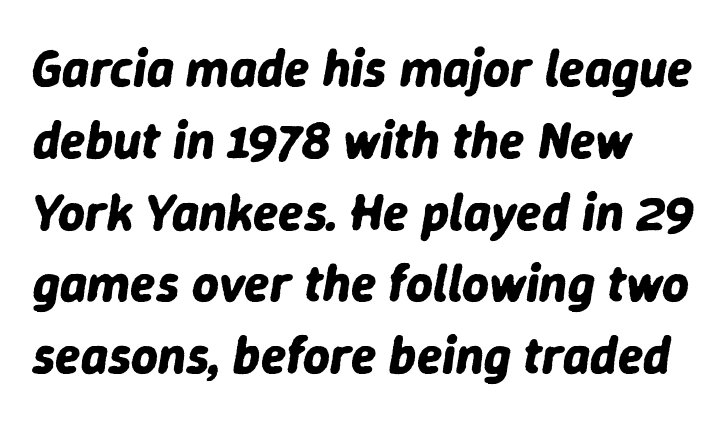
Q: Is the text bold? A: Yes.
Q: Is the text italic (slanted)? A: Yes, it leans right by about 9 degrees.
Q: Is the text underlined? A: No.
Q: Is the spacing between letters normal or unusually wide? A: Normal.
Q: Is the spacing between lines tight, normal or loose? A: Normal.
Q: Width (condensed, normal, or wide)? A: Normal.
Q: Stroke contrast? A: Low.
Q: x-height? A: Medium.
Q: Monospaced? A: No.
